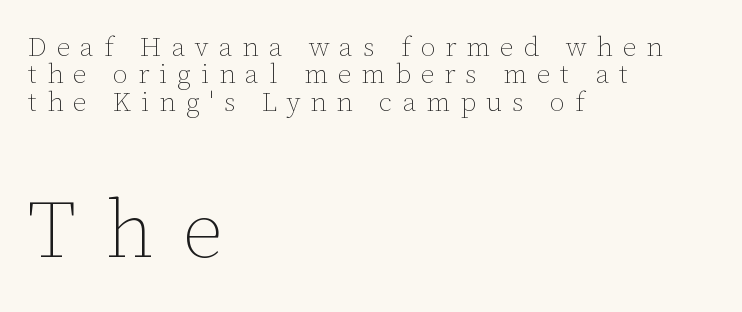
{"italic": "no", "bold": "no", "weight": "thin", "width": "normal", "stroke_contrast": "low", "x_height": "medium", "monospaced": "no", "underline": "no", "align": "left", "line_spacing": "tight", "line_spacing_ratio": 1.01, "letter_spacing": "wide", "letter_spacing_em": 0.37, "larger_block": "second", "size_ratio": 2.96, "glyph_px": 80}
